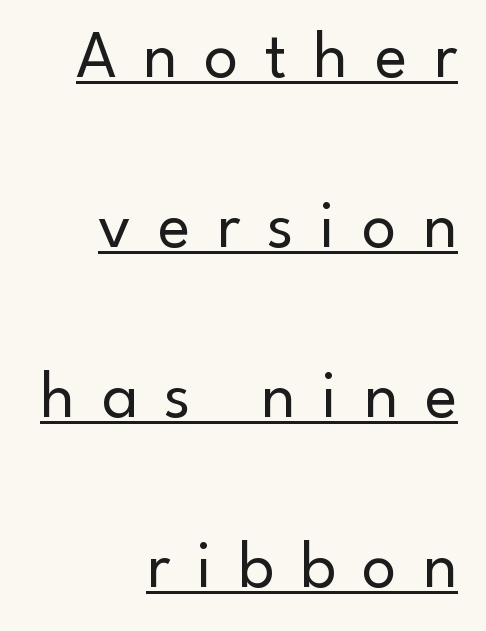
Q: Is the text bold? A: No.
Q: Is the text italic (slanted)? A: No, it is upright.
Q: Is the typeface a serif or a sans-serif typeface? A: Sans-serif.
Q: Is the text underlined? A: Yes.
Q: How is the paragraph aligned? A: Right-aligned.
Q: Is the spacing between letters normal or unusually wide? A: Unusually wide.
Q: Is the spacing between lines tight, normal or loose? A: Loose.
Q: Width (condensed, normal, or wide)? A: Normal.
Q: Stroke contrast? A: Low.
Q: x-height? A: Small.
Q: Monospaced? A: No.
